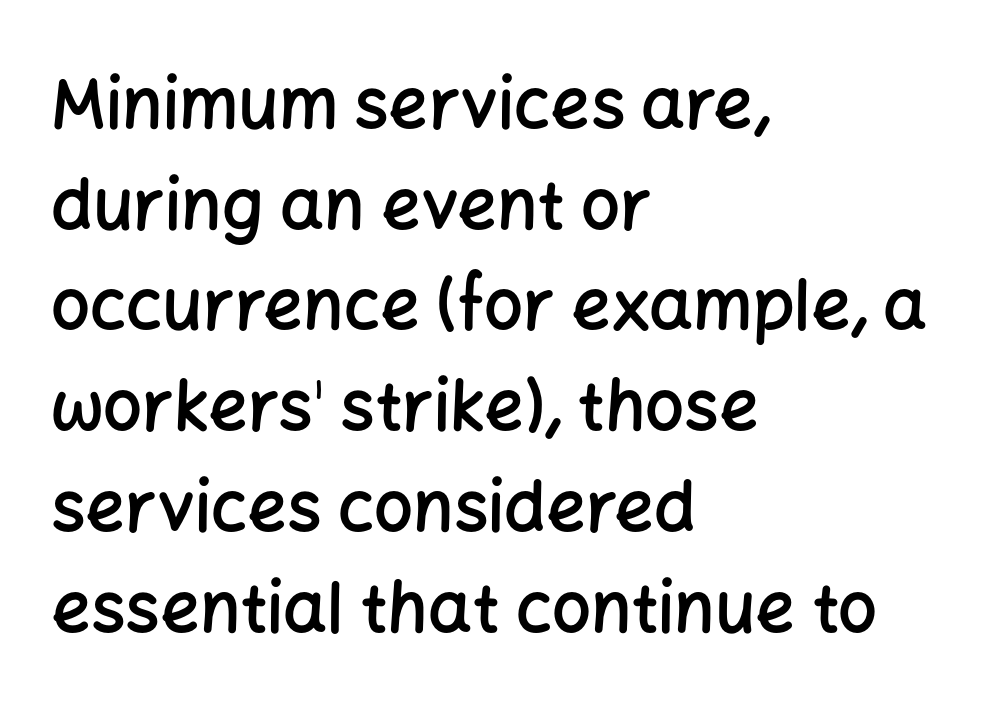
Q: Is the text bold? A: Semi-bold.
Q: Is the text italic (slanted)? A: No, it is upright.
Q: Is the typeface a serif or a sans-serif typeface? A: Sans-serif.
Q: Is the text underlined? A: No.
Q: How is the paragraph aligned? A: Left-aligned.
Q: Is the spacing between letters normal or unusually wide? A: Normal.
Q: Is the spacing between lines tight, normal or loose? A: Normal.
Q: Width (condensed, normal, or wide)? A: Normal.
Q: Stroke contrast? A: Low.
Q: x-height? A: Medium.
Q: Monospaced? A: No.
